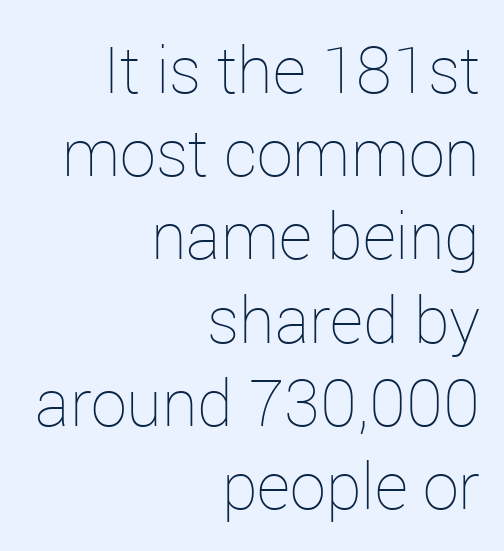
{"italic": "no", "bold": "no", "weight": "thin", "width": "normal", "stroke_contrast": "low", "x_height": "medium", "monospaced": "no", "underline": "no", "align": "right", "line_spacing": "normal", "line_spacing_ratio": 1.28, "letter_spacing": "normal", "letter_spacing_em": 0.0, "glyph_px": 65}
